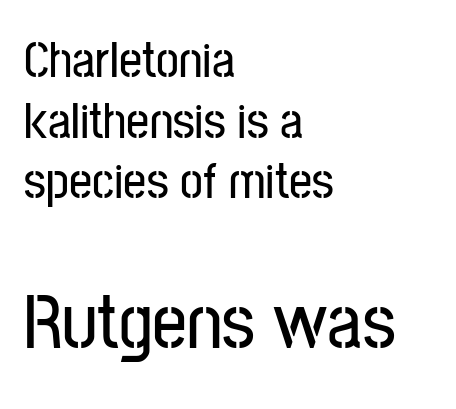
Size contrast runs from small at the top to large at the bottom. You can tell it's not italic because the verticals are truly vertical. Only glyphs here, with clear space below each row. Line starts are locked; line ends wander. The letters carry no serifs — their stems end cleanly without finishing strokes.
